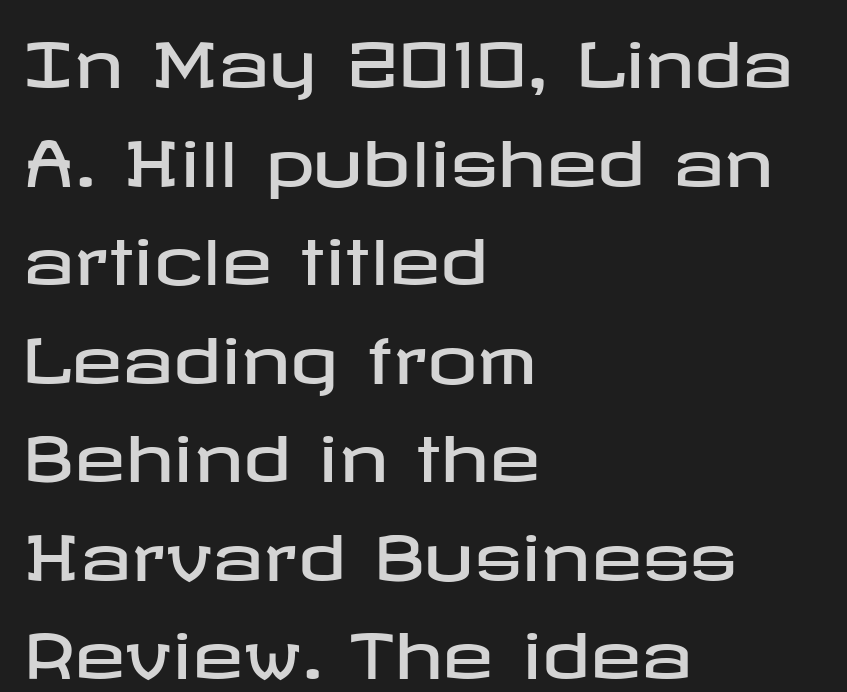
Q: Is the text italic (slanted)? A: No, it is upright.
Q: Is the typeface a serif or a sans-serif typeface? A: Sans-serif.
Q: Is the text underlined? A: No.
Q: How is the paragraph aligned? A: Left-aligned.
Q: Is the spacing between letters normal or unusually wide? A: Normal.
Q: Is the spacing between lines tight, normal or loose? A: Normal.
Q: Width (condensed, normal, or wide)? A: Wide.
Q: Stroke contrast? A: Low.
Q: x-height? A: Medium.
